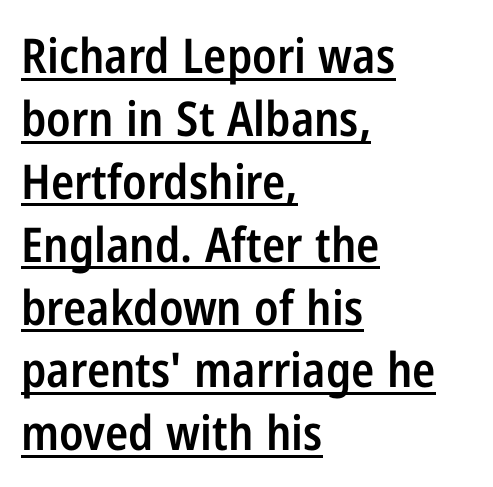
The image shows 48 px semibold, condensed sans-serif type, upright; set left-aligned, normal line spacing (1.31x), normal letter spacing, underlined; low stroke contrast and a medium x-height.
